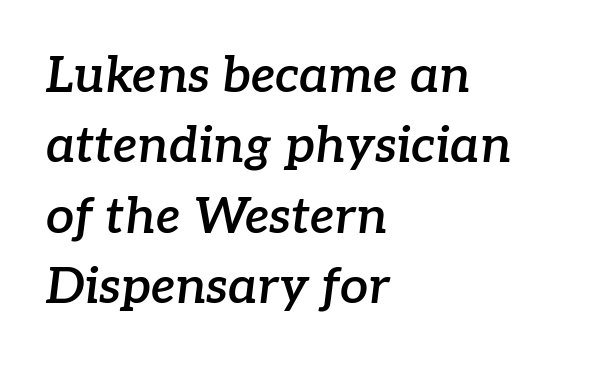
{"serif": "yes", "italic": "yes", "lean": "right", "slant_degrees": 7, "bold": "semi", "weight": "semibold", "width": "normal", "stroke_contrast": "low", "x_height": "medium", "monospaced": "no", "underline": "no", "align": "left", "line_spacing": "normal", "line_spacing_ratio": 1.41, "letter_spacing": "normal", "letter_spacing_em": 0.0, "glyph_px": 50}
